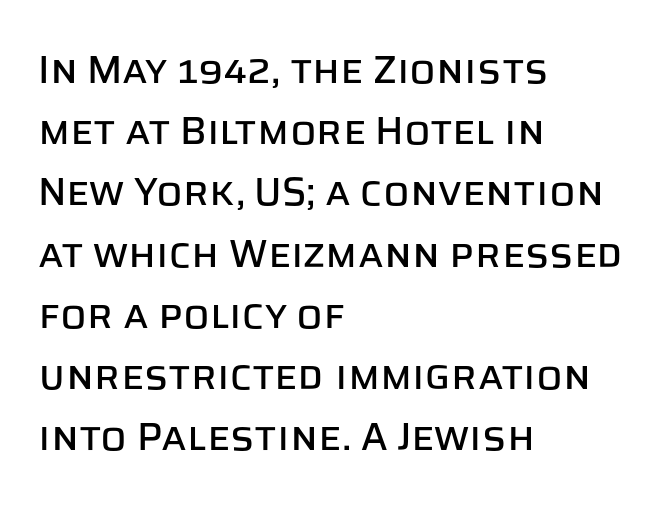
This is the regular roman posture of the typeface. Do the characters align in a grid? No, the font is proportional. These lines are composed in type without serifs. Letters rest on an invisible, unmarked baseline. Teacher's note: observe the even left margin — that is flush-left alignment.
